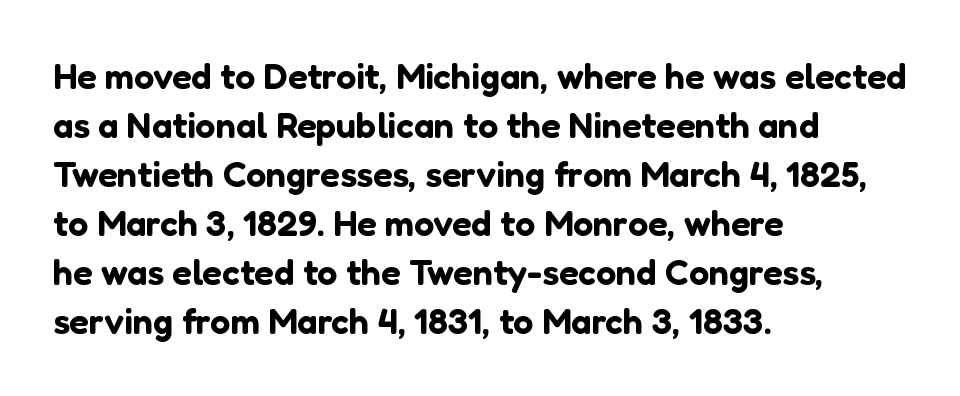
Q: Is the text italic (slanted)? A: No, it is upright.
Q: Is the typeface a serif or a sans-serif typeface? A: Sans-serif.
Q: Is the text underlined? A: No.
Q: How is the paragraph aligned? A: Left-aligned.
Q: Is the spacing between letters normal or unusually wide? A: Normal.
Q: Is the spacing between lines tight, normal or loose? A: Normal.
Q: Width (condensed, normal, or wide)? A: Normal.
Q: Stroke contrast? A: Low.
Q: x-height? A: Medium.
Q: Monospaced? A: No.
